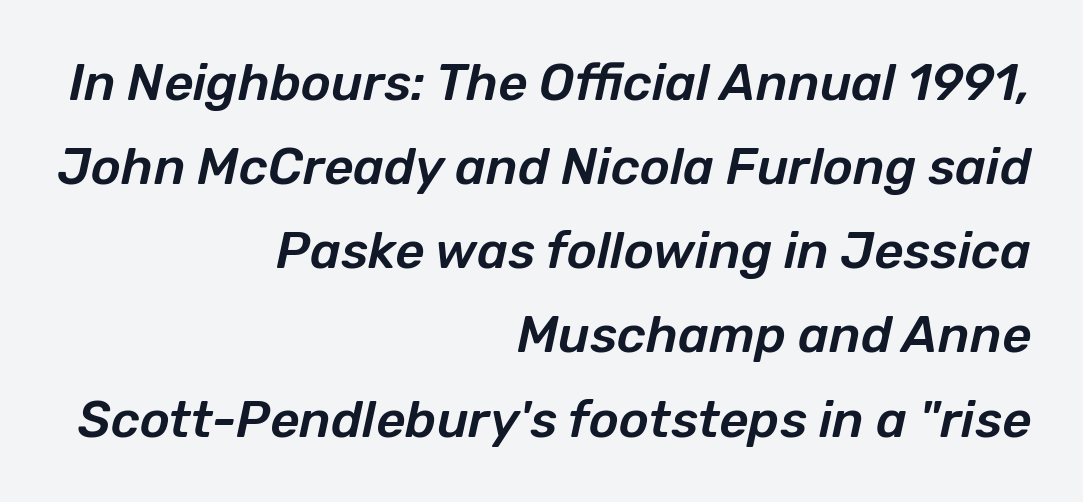
The image shows 51 px text type, italic (leaning right); set right-aligned, normal line spacing (1.65x), normal letter spacing, not underlined; low stroke contrast and a medium x-height.
